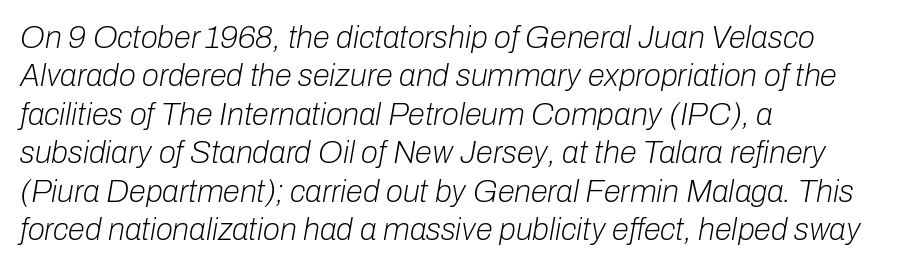
{"italic": "yes", "lean": "right", "slant_degrees": 10, "bold": "no", "weight": "light", "width": "normal", "stroke_contrast": "low", "x_height": "medium", "monospaced": "no", "underline": "no", "align": "left", "line_spacing_ratio": 1.24, "letter_spacing": "normal", "letter_spacing_em": 0.0, "glyph_px": 31}
